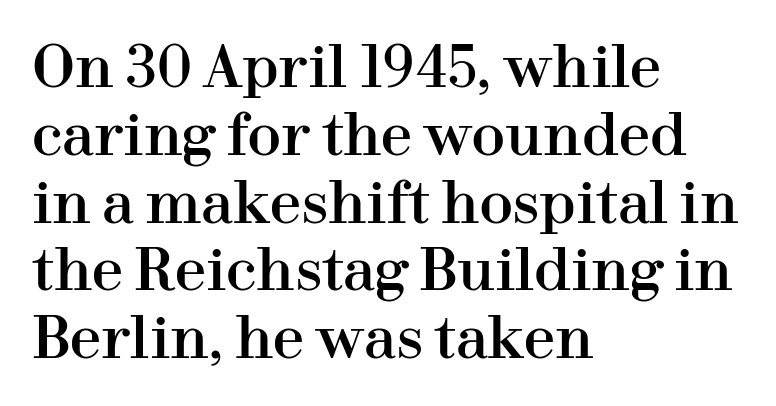
{"serif": "yes", "italic": "no", "width": "normal", "stroke_contrast": "high", "x_height": "medium", "monospaced": "no", "underline": "no", "align": "left", "line_spacing_ratio": 1.21, "letter_spacing": "normal", "letter_spacing_em": 0.0, "glyph_px": 56}
